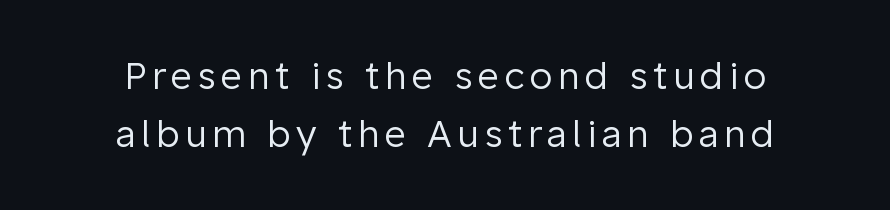
{"serif": "no", "italic": "no", "bold": "no", "weight": "regular", "width": "normal", "stroke_contrast": "low", "x_height": "medium", "monospaced": "no", "underline": "no", "align": "center", "line_spacing": "normal", "line_spacing_ratio": 1.57, "glyph_px": 37}
